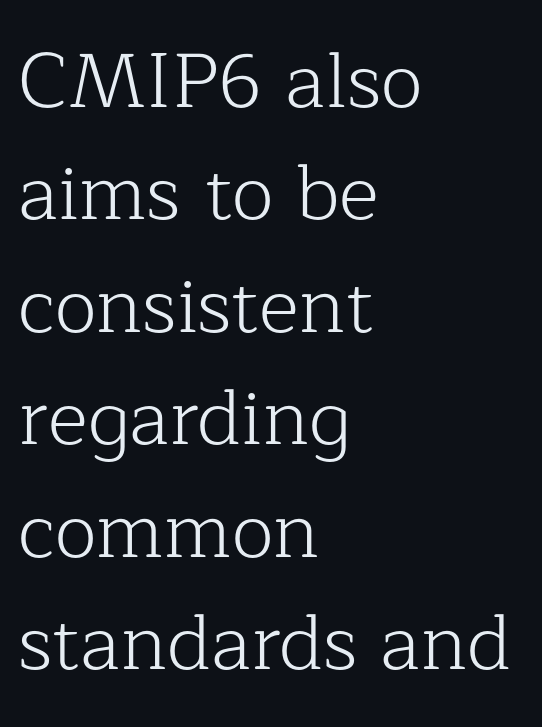
{"serif": "yes", "italic": "no", "bold": "no", "weight": "light", "width": "normal", "stroke_contrast": "low", "x_height": "medium", "monospaced": "no", "underline": "no", "align": "left", "line_spacing": "normal", "line_spacing_ratio": 1.46, "letter_spacing": "normal", "letter_spacing_em": 0.0, "glyph_px": 77}
